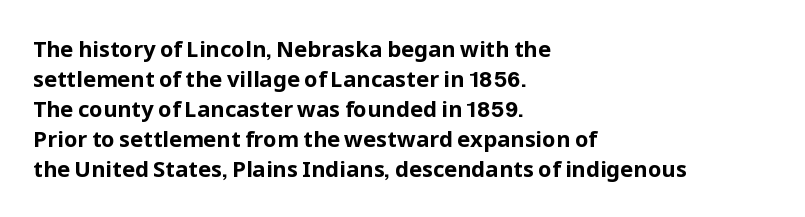
Italic: no, the glyphs are upright roman. Standard letterfit; no display-style spreading of the glyphs. Glance below the letters and you will spot only blank space. Its strokes are broad and dark, the hallmark of bold type.
